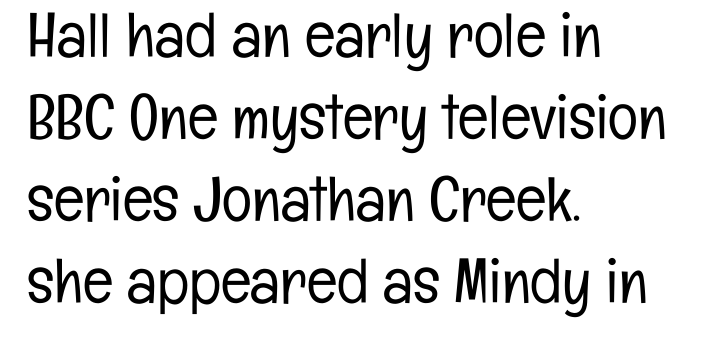
The image shows 63 px light, condensed sans-serif type, upright; set left-aligned, normal line spacing (1.3x), normal letter spacing, not underlined; low stroke contrast and a medium x-height.
